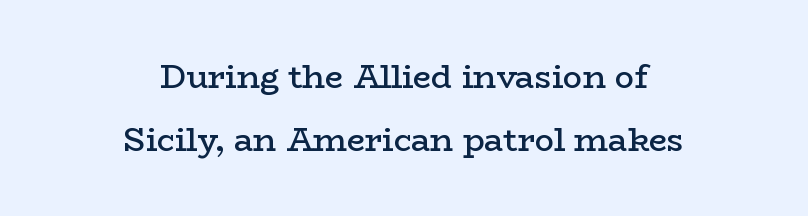
Horizontal alignment here is central, giving a formal, balanced look. A fair bit of extra ink — the face is semibold, not bold. Spacing verdict: proportional, widths tailored to each character. The lettering holds an erect, upright posture throughout. You can tell from the footed stems that serif type was used.
